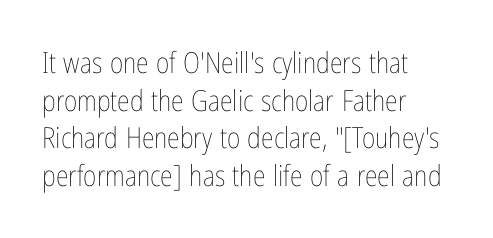
Q: Is the text bold? A: No.
Q: Is the text italic (slanted)? A: No, it is upright.
Q: Is the text underlined? A: No.
Q: How is the paragraph aligned? A: Left-aligned.
Q: Is the spacing between letters normal or unusually wide? A: Normal.
Q: Is the spacing between lines tight, normal or loose? A: Normal.
Q: Width (condensed, normal, or wide)? A: Condensed.
Q: Stroke contrast? A: Low.
Q: x-height? A: Medium.
Q: Monospaced? A: No.
